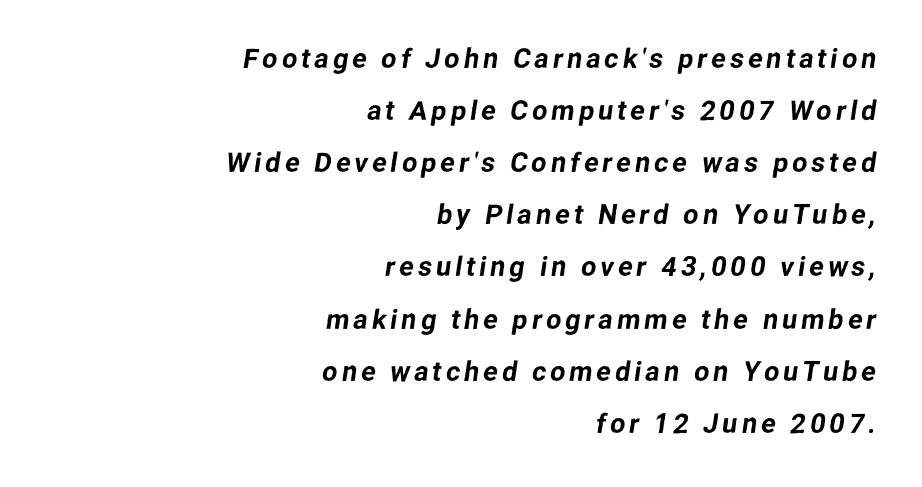
Q: Is the text underlined? A: No.
Q: How is the paragraph aligned? A: Right-aligned.
Q: Is the spacing between lines tight, normal or loose? A: Loose.
